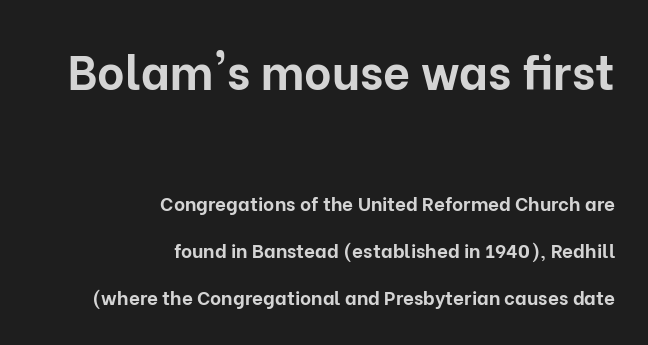
The image shows 47 px bold sans-serif type, upright; set right-aligned, loose line spacing (2.49x), normal letter spacing, not underlined; the first (top) block is 2.47x larger; low stroke contrast and a medium x-height.
